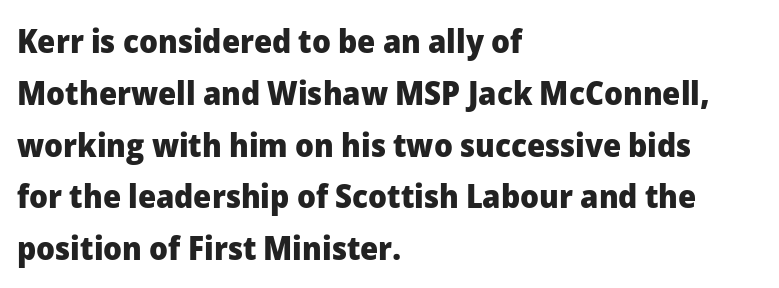
{"serif": "no", "italic": "no", "bold": "yes", "weight": "heavy", "width": "normal", "stroke_contrast": "low", "x_height": "medium", "monospaced": "no", "underline": "no", "align": "left", "line_spacing": "normal", "line_spacing_ratio": 1.57, "letter_spacing": "normal", "letter_spacing_em": 0.0, "glyph_px": 33}
